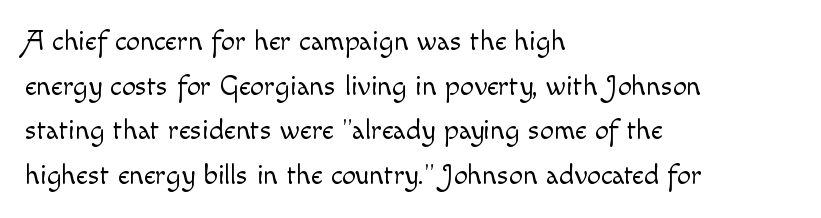
These lines are rendered in a variable-pitch font. These lines were composed using upright roman letters. The text block is weighted toward the left margin, trailing off unevenly rightward. Nothing heavy about these letters — not bold at all. The specimen omits any rule beneath the text block's lines.
